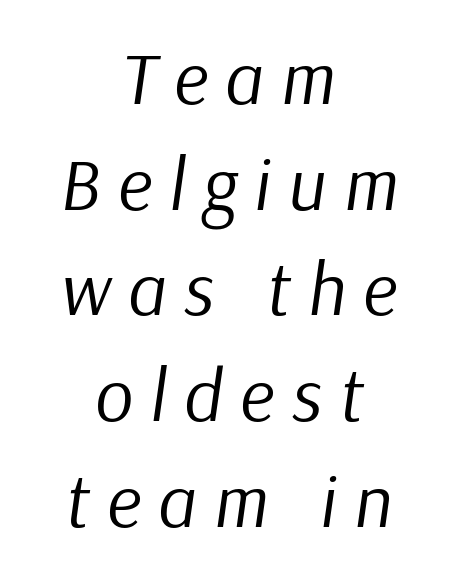
{"italic": "yes", "lean": "right", "slant_degrees": 9, "bold": "no", "weight": "regular", "width": "normal", "stroke_contrast": "low", "x_height": "medium", "monospaced": "no", "underline": "no", "align": "center", "line_spacing": "normal", "line_spacing_ratio": 1.41, "letter_spacing": "wide", "letter_spacing_em": 0.23, "glyph_px": 75}
